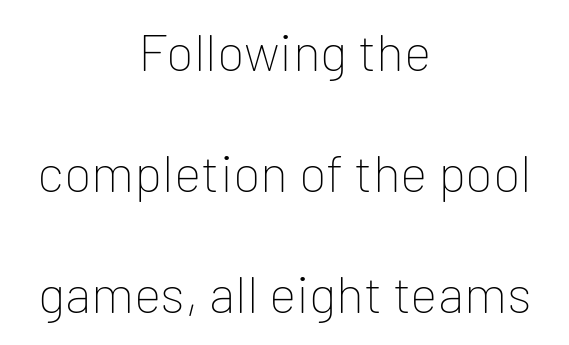
The image shows 52 px thin sans-serif type, upright; set centered, loose line spacing (2.33x), normal letter spacing, not underlined; low stroke contrast and a medium x-height.
